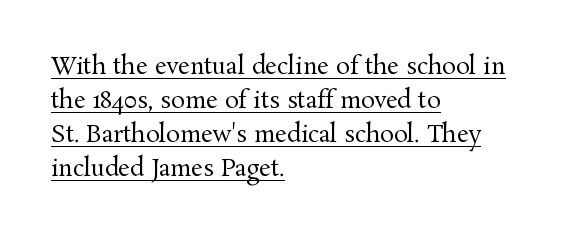
The image shows 23 px text type, upright; set left-aligned, normal line spacing (1.48x), normal letter spacing, underlined.
